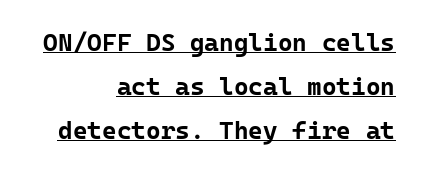
Q: Is the text bold? A: Yes.
Q: Is the text italic (slanted)? A: No, it is upright.
Q: Is the text underlined? A: Yes.
Q: How is the paragraph aligned? A: Right-aligned.
Q: Is the spacing between letters normal or unusually wide? A: Normal.
